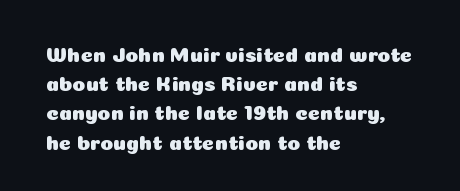
Q: Is the text italic (slanted)? A: No, it is upright.
Q: Is the text underlined? A: No.
Q: How is the paragraph aligned? A: Left-aligned.
Q: Is the spacing between letters normal or unusually wide? A: Normal.
Q: Is the spacing between lines tight, normal or loose? A: Normal.
